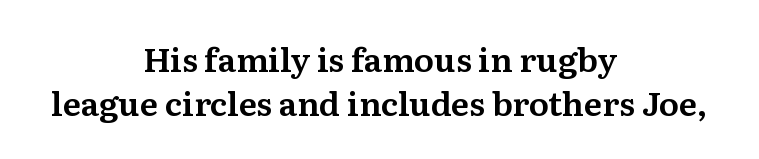
The image shows 33 px serif type, upright; set centered, normal line spacing (1.32x), normal letter spacing, not underlined; medium stroke contrast and a medium x-height.
